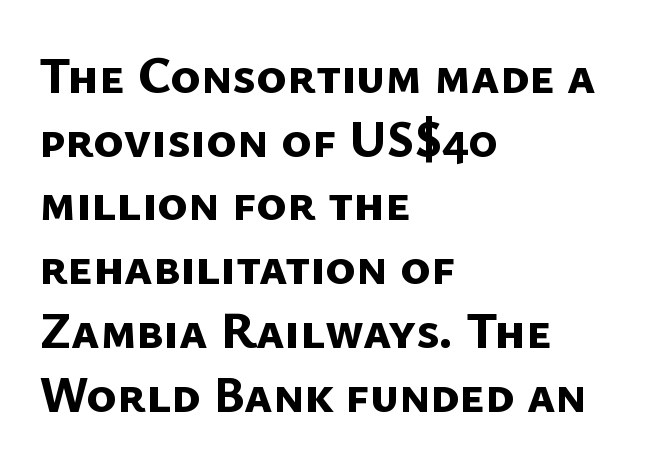
{"serif": "no", "bold": "yes", "weight": "bold", "width": "normal", "stroke_contrast": "low", "x_height": "medium", "monospaced": "no", "underline": "no", "align": "left", "line_spacing": "normal", "line_spacing_ratio": 1.25, "letter_spacing": "normal", "letter_spacing_em": 0.0, "glyph_px": 51}
